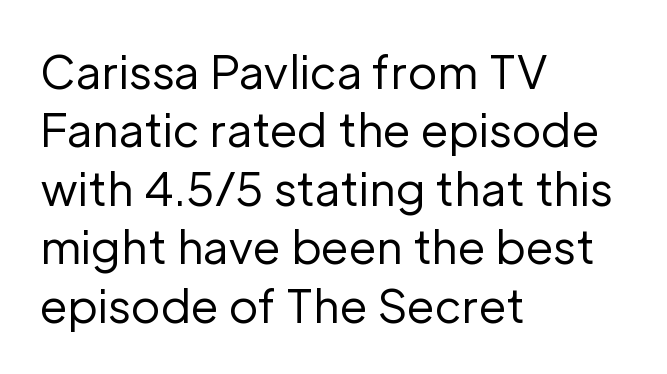
{"serif": "no", "italic": "no", "bold": "no", "weight": "regular", "width": "normal", "stroke_contrast": "low", "x_height": "medium", "monospaced": "no", "underline": "no", "align": "left", "line_spacing": "normal", "line_spacing_ratio": 1.3, "letter_spacing": "normal", "letter_spacing_em": 0.0, "glyph_px": 45}
